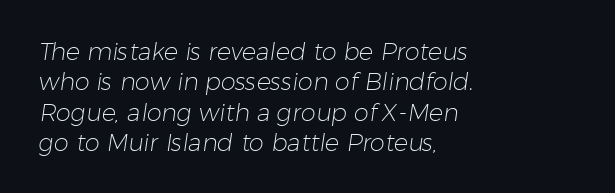
The paragraph shown leans on its left margin. This rendering features lettering with no underline. How are the letters spaced? Ordinarily, with no added tracking. A normal amount of white space separates one row of letters from the next.
